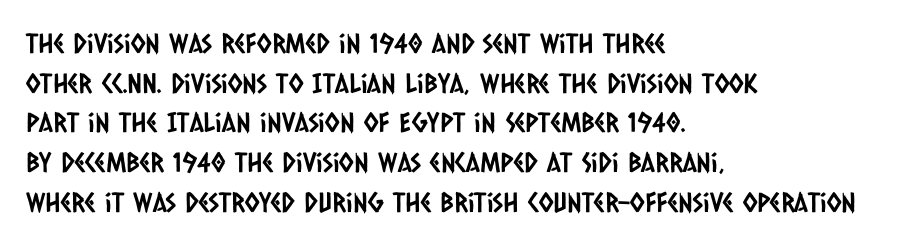
Leading matches the norm, producing a regular column. Honestly, the letter spacing is just normal — you wouldn't notice it. The space beneath each line is pristine and unruled. Every row of glyphs begins at an identical x-position on the left.
